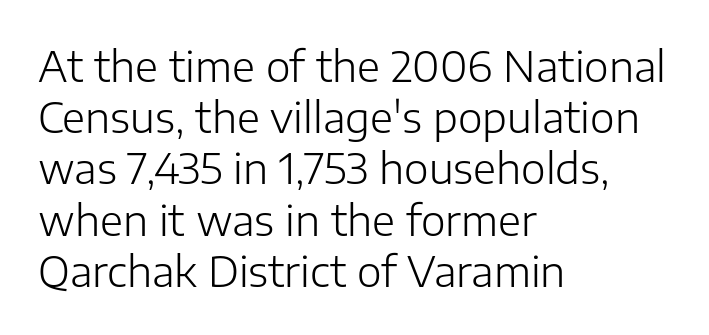
Q: Is the text bold? A: No.
Q: Is the text italic (slanted)? A: No, it is upright.
Q: Is the typeface a serif or a sans-serif typeface? A: Sans-serif.
Q: Is the text underlined? A: No.
Q: How is the paragraph aligned? A: Left-aligned.
Q: Is the spacing between letters normal or unusually wide? A: Normal.
Q: Width (condensed, normal, or wide)? A: Normal.
Q: Stroke contrast? A: Low.
Q: x-height? A: Medium.
Q: Monospaced? A: No.
